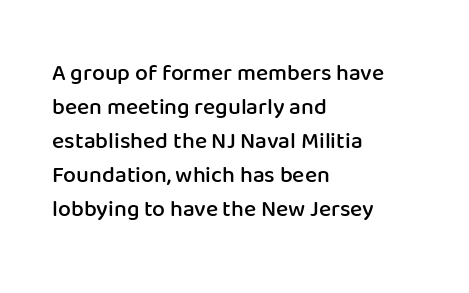
{"italic": "no", "bold": "semi", "underline": "no", "align": "left", "line_spacing": "normal", "line_spacing_ratio": 1.48, "letter_spacing": "normal", "letter_spacing_em": 0.0, "glyph_px": 23}
